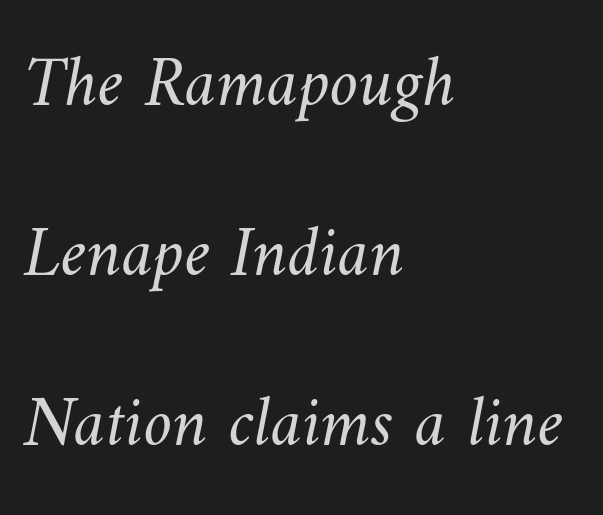
{"bold": "no", "weight": "light", "width": "normal", "stroke_contrast": "medium", "x_height": "small", "monospaced": "no", "underline": "no", "align": "left", "line_spacing": "loose", "line_spacing_ratio": 2.36, "letter_spacing": "normal", "letter_spacing_em": 0.0, "glyph_px": 72}
